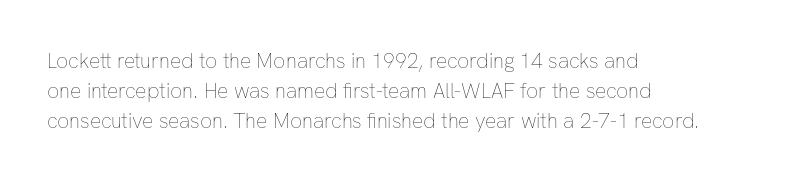
{"italic": "no", "bold": "no", "underline": "no", "align": "left", "line_spacing": "normal", "line_spacing_ratio": 1.43, "letter_spacing": "normal", "letter_spacing_em": 0.0, "glyph_px": 21}
